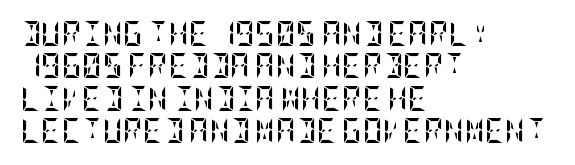
A typesetter would mark this as roman, not italic. The strokes are fattened all the way to bold. Beneath every word, the page is bare. The letters sit at their default tracking, neither squeezed nor spread. Notice how the passage keeps a crisp vertical edge on the left only. The lines sit at an ordinary, default distance from one another.
